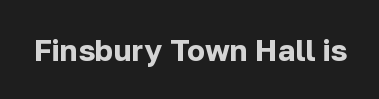
{"serif": "no", "italic": "no", "bold": "yes", "weight": "bold", "width": "normal", "stroke_contrast": "low", "x_height": "medium", "monospaced": "no", "underline": "no", "letter_spacing": "normal", "letter_spacing_em": 0.0, "glyph_px": 30}
